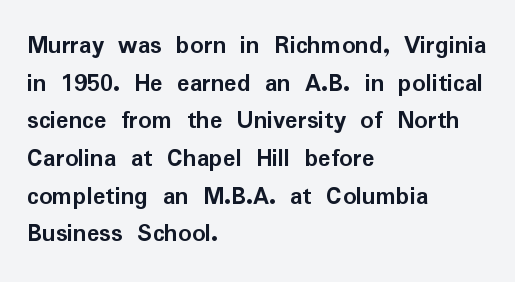
Q: Is the text bold? A: Yes.
Q: Is the text italic (slanted)? A: No, it is upright.
Q: Is the text underlined? A: No.
Q: How is the paragraph aligned? A: Left-aligned.
Q: Is the spacing between letters normal or unusually wide? A: Normal.
Q: Is the spacing between lines tight, normal or loose? A: Normal.
